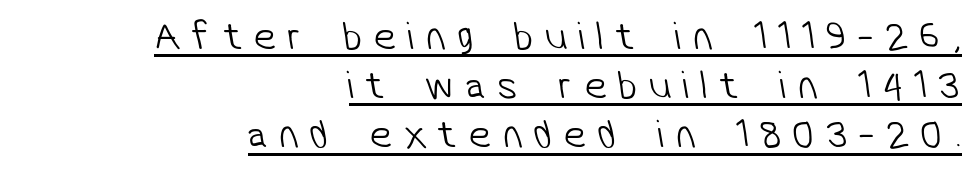
The image shows 40 px light sans-serif type; set right-aligned, line spacing 1.23x, unusually wide letter spacing (+0.29 em), underlined; low stroke contrast and a medium x-height.
